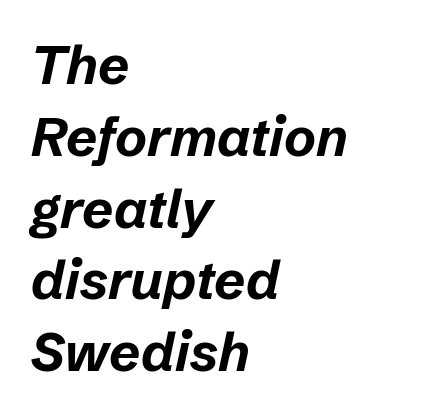
The rendering uses a moderate line-height, typical for paragraphs. Has an underline been added? It has not. This rendering leaves character spacing at its baseline value. Heavy-handed strokes throughout: this text is bold. This is oblique type, the kind used for emphasis or titles.
